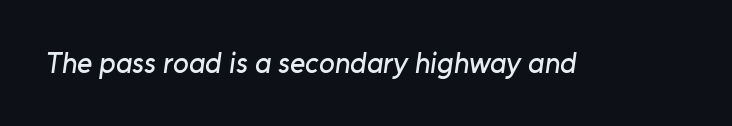
Check where the strokes stop: nothing finishes them off — pure sans. Nobody touched the tracking dial on this one. The letters advance in unequal steps, a hallmark of proportional type. The specimen omits any rule beneath the text block's lines.
